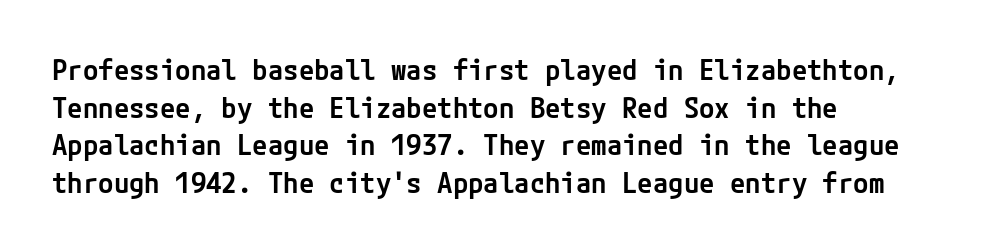
{"serif": "no", "italic": "no", "bold": "semi", "weight": "semibold", "width": "normal", "stroke_contrast": "low", "x_height": "medium", "underline": "no", "align": "left", "line_spacing": "normal", "line_spacing_ratio": 1.34, "letter_spacing": "normal", "letter_spacing_em": 0.0, "glyph_px": 28}
